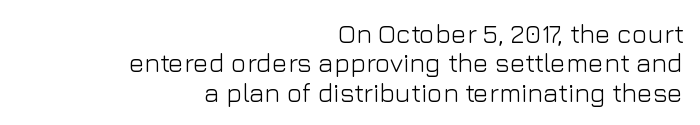
The image shows 26 px text type, upright; set right-aligned, tight line spacing (1.13x), normal letter spacing, not underlined.
